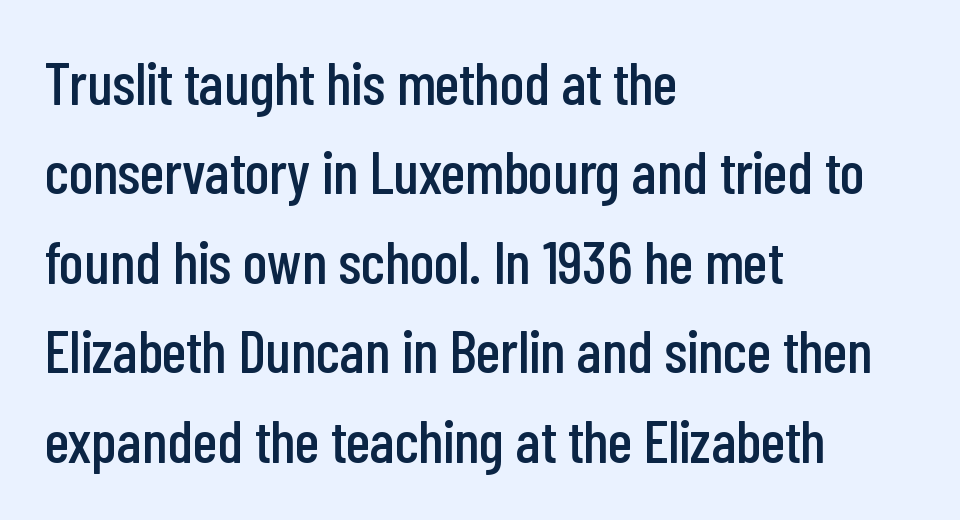
The image shows 60 px condensed sans-serif type, upright; set left-aligned, normal line spacing (1.49x), normal letter spacing, not underlined; low stroke contrast and a medium x-height.
